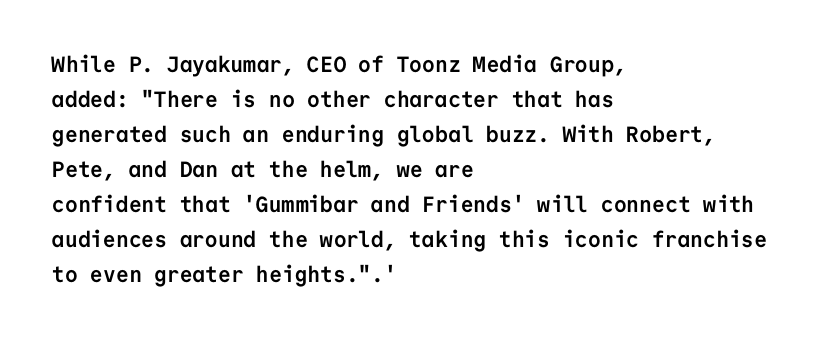
Q: Is the text bold? A: Yes.
Q: Is the text italic (slanted)? A: No, it is upright.
Q: Is the text underlined? A: No.
Q: How is the paragraph aligned? A: Left-aligned.
Q: Is the spacing between letters normal or unusually wide? A: Normal.
Q: Is the spacing between lines tight, normal or loose? A: Normal.
